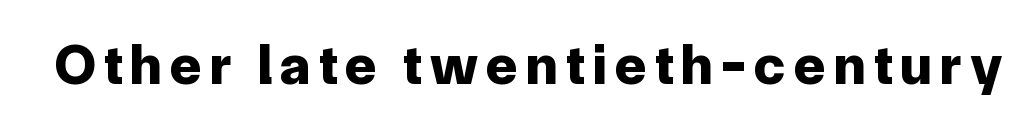
{"serif": "no", "italic": "no", "bold": "yes", "weight": "bold", "width": "normal", "stroke_contrast": "low", "x_height": "medium", "monospaced": "no", "underline": "no", "glyph_px": 57}
